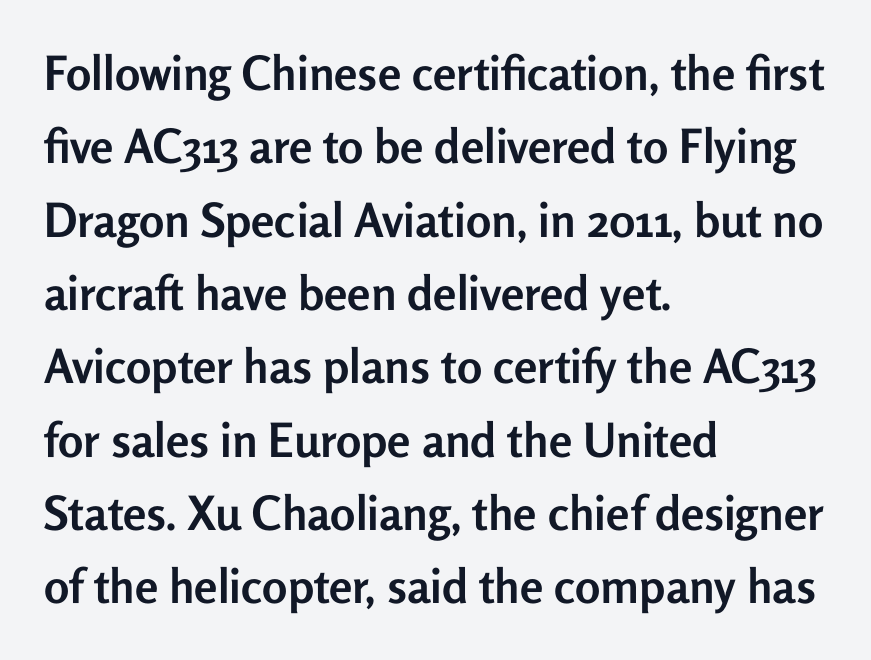
Q: Is the text bold? A: Yes.
Q: Is the text italic (slanted)? A: No, it is upright.
Q: Is the typeface a serif or a sans-serif typeface? A: Sans-serif.
Q: Is the text underlined? A: No.
Q: How is the paragraph aligned? A: Left-aligned.
Q: Is the spacing between letters normal or unusually wide? A: Normal.
Q: Is the spacing between lines tight, normal or loose? A: Normal.
Q: Width (condensed, normal, or wide)? A: Normal.
Q: Stroke contrast? A: Low.
Q: x-height? A: Medium.
Q: Monospaced? A: No.
